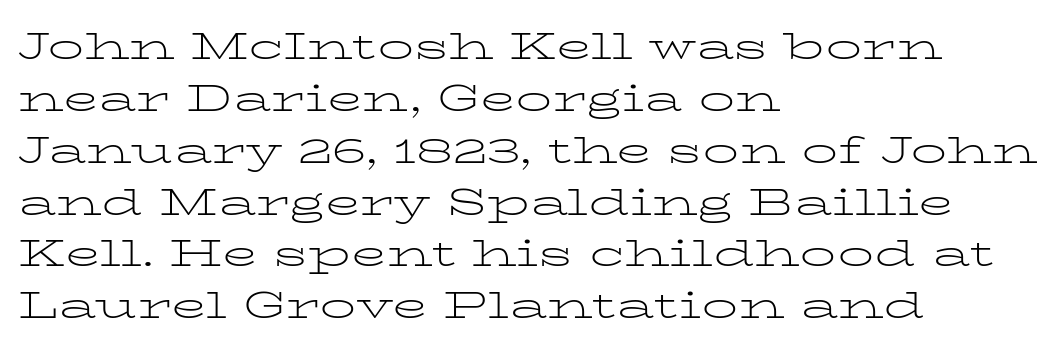
Compared with a typical body face, this is equally light or lighter still. Default kerning and tracking; the words read as compact shapes. These lines are composed in type with serifs. Notice how the stems are strictly vertical — no italics here. How would I describe the line gaps? Plain and ordinary.
